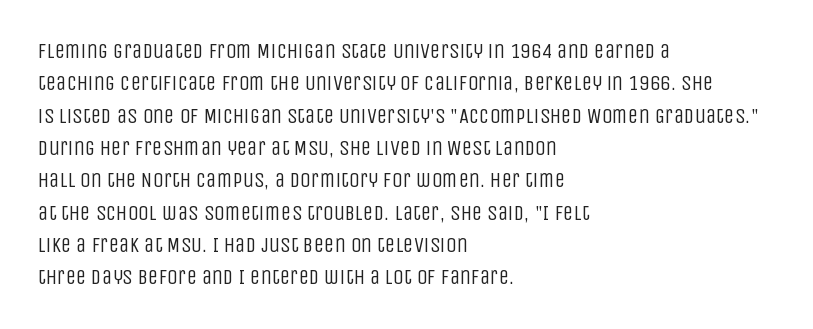
{"italic": "no", "bold": "no", "underline": "no", "align": "left", "line_spacing": "normal", "line_spacing_ratio": 1.54, "letter_spacing": "normal", "letter_spacing_em": 0.0, "glyph_px": 21}
